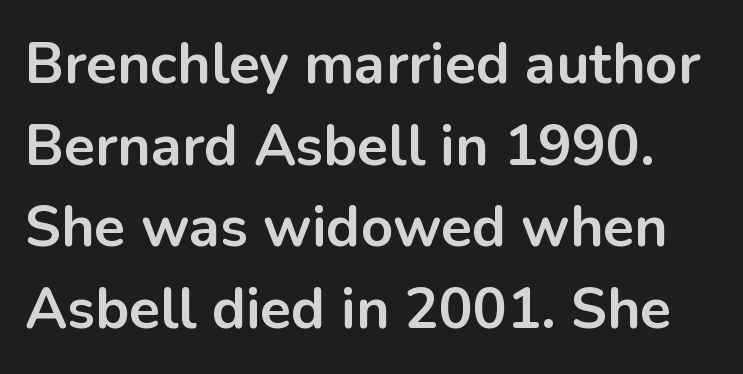
One glance says typical: line gaps are just what's usual. A dark, heavy texture on the line: the type is bold. No italicization has been applied; the sample stays upright. Spacing verdict: proportional, widths tailored to each character. Nothing sits at the stroke ends, so this counts as sans-serif.
